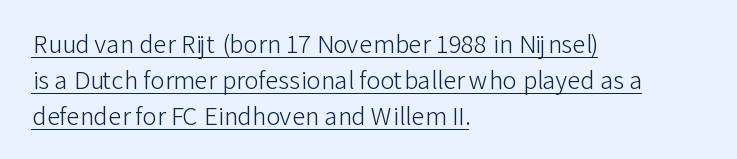
What stands out about the letter spacing? Nothing — it is the standard amount. Every word sits above its own underline. Weight: in the light-to-regular range. Every stem runs plumb, perpendicular to the baseline. Horizontal alignment here is leftward, the default for most running prose.
